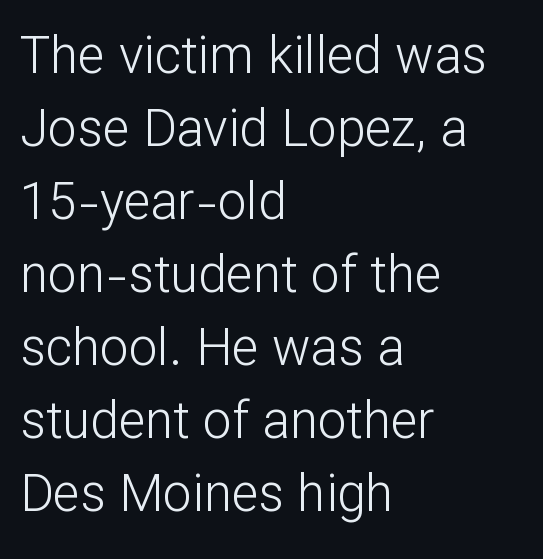
The image shows 51 px light sans-serif type, upright; set left-aligned, normal line spacing (1.43x), normal letter spacing, not underlined; low stroke contrast and a medium x-height.
